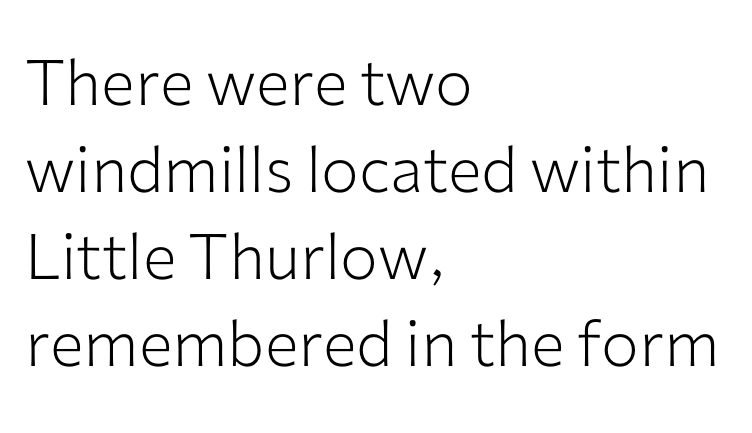
Q: Is the text bold? A: No.
Q: Is the text italic (slanted)? A: No, it is upright.
Q: Is the typeface a serif or a sans-serif typeface? A: Sans-serif.
Q: Is the text underlined? A: No.
Q: How is the paragraph aligned? A: Left-aligned.
Q: Is the spacing between letters normal or unusually wide? A: Normal.
Q: Is the spacing between lines tight, normal or loose? A: Normal.
Q: Width (condensed, normal, or wide)? A: Normal.
Q: Stroke contrast? A: Low.
Q: x-height? A: Medium.
Q: Monospaced? A: No.
